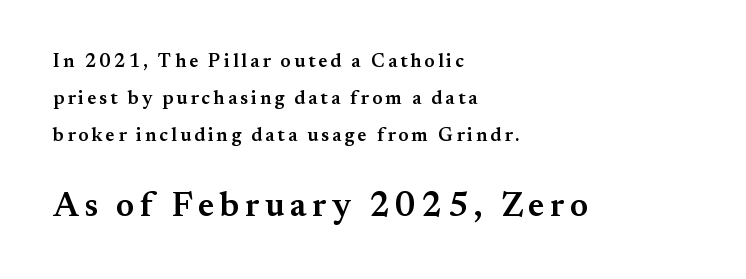
{"serif": "yes", "italic": "no", "bold": "semi", "weight": "semibold", "width": "normal", "stroke_contrast": "medium", "x_height": "small", "monospaced": "no", "underline": "no", "align": "left", "line_spacing": "loose", "line_spacing_ratio": 1.94, "larger_block": "second", "size_ratio": 1.79, "glyph_px": 34}
